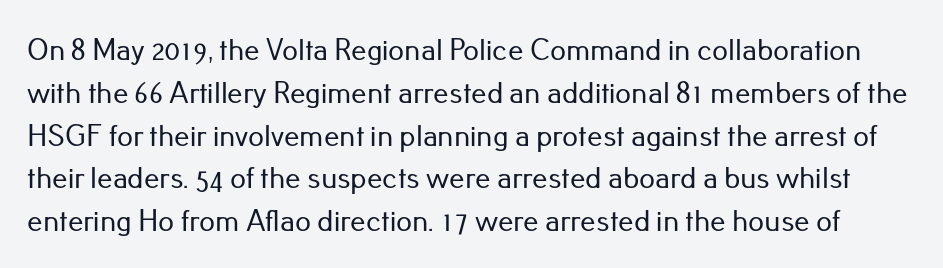
Q: Is the text italic (slanted)? A: No, it is upright.
Q: Is the typeface a serif or a sans-serif typeface? A: Sans-serif.
Q: Is the text underlined? A: No.
Q: Is the spacing between letters normal or unusually wide? A: Normal.
Q: Is the spacing between lines tight, normal or loose? A: Normal.
Q: Width (condensed, normal, or wide)? A: Normal.
Q: Stroke contrast? A: Low.
Q: x-height? A: Small.
Q: Monospaced? A: No.
